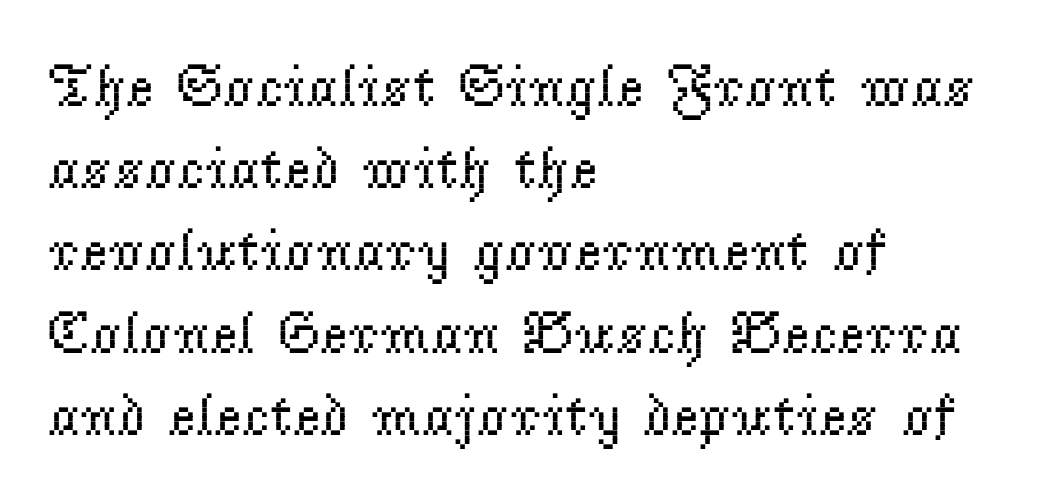
{"serif": "yes", "italic": "no", "bold": "no", "weight": "regular", "width": "normal", "stroke_contrast": "low", "x_height": "small", "monospaced": "no", "underline": "no", "align": "left", "line_spacing": "normal", "line_spacing_ratio": 1.37, "letter_spacing": "normal", "letter_spacing_em": 0.0, "glyph_px": 60}
